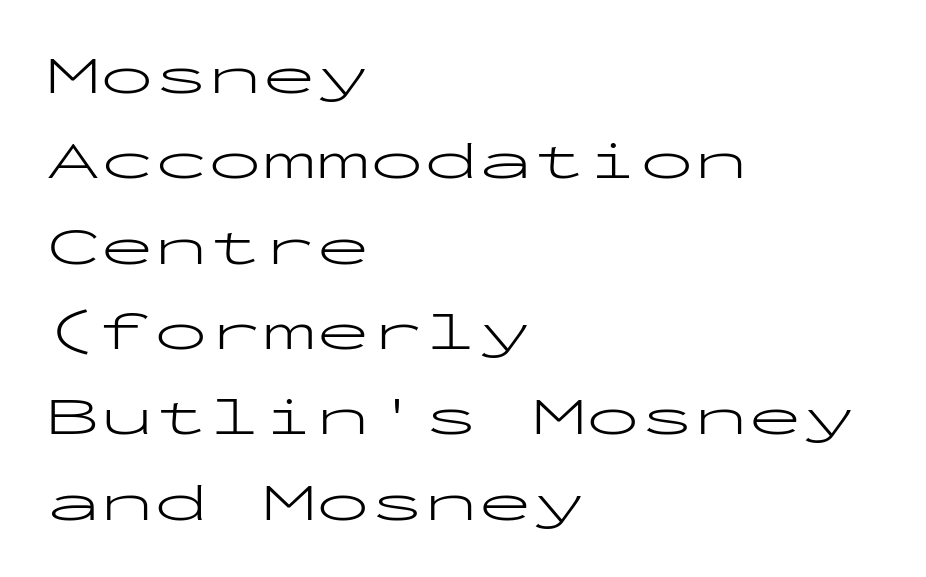
The weight tops out at a normal text grade. The horizontal fit of the characters is conventional and even. This rendering employs a face without finishing strokes, i.e., a sans-serif. Each row of text sits above clean, open space. Horizontally, the lines are justified to the leading edge only.
